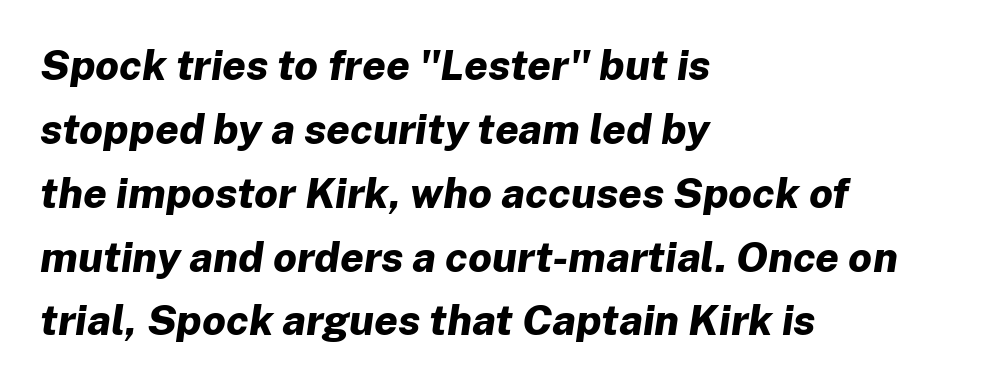
{"italic": "yes", "lean": "right", "slant_degrees": 8, "bold": "yes", "weight": "bold", "width": "normal", "stroke_contrast": "low", "x_height": "medium", "monospaced": "no", "underline": "no", "align": "left", "line_spacing": "normal", "line_spacing_ratio": 1.52, "letter_spacing": "normal", "letter_spacing_em": 0.0, "glyph_px": 42}
